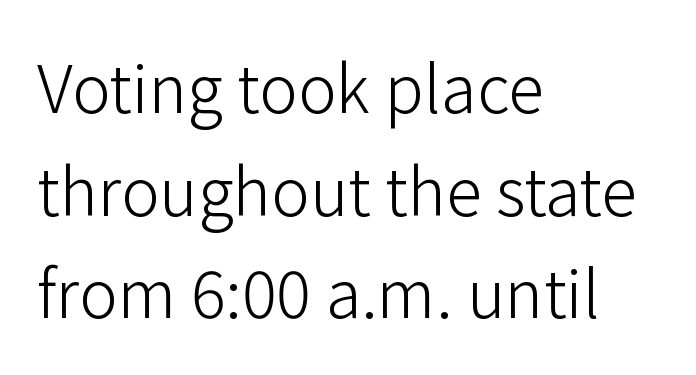
Letter spacing: default. When letters stand straight like this, we call the style roman or upright. Regarding serifs, this sample does without them. Spacing verdict: proportional, widths tailored to each character. Does the copy run flush right? No — it runs flush left.
